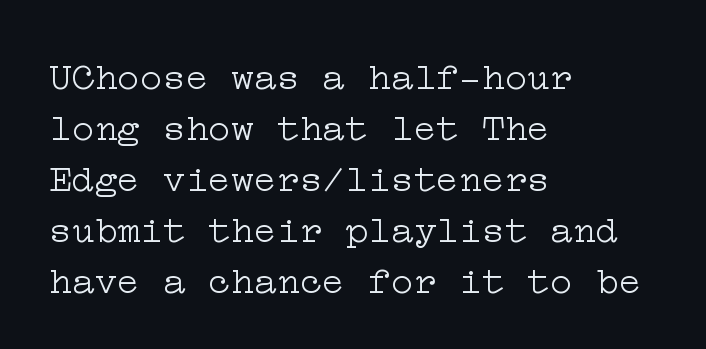
{"serif": "yes", "italic": "no", "bold": "no", "weight": "light", "width": "wide", "stroke_contrast": "low", "x_height": "medium", "underline": "no", "align": "left", "line_spacing": "normal", "line_spacing_ratio": 1.34, "letter_spacing": "normal", "letter_spacing_em": 0.0, "glyph_px": 38}
